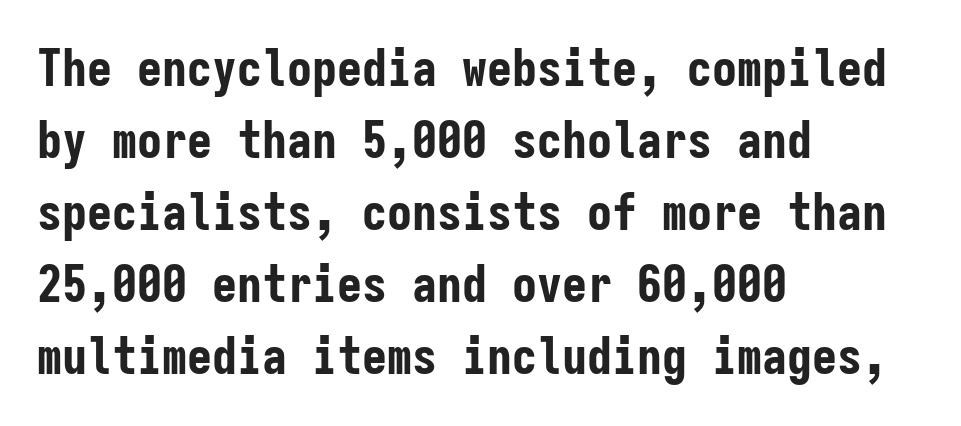
Q: Is the text bold? A: Yes.
Q: Is the text italic (slanted)? A: No, it is upright.
Q: Is the typeface a serif or a sans-serif typeface? A: Sans-serif.
Q: Is the text underlined? A: No.
Q: How is the paragraph aligned? A: Left-aligned.
Q: Is the spacing between letters normal or unusually wide? A: Normal.
Q: Is the spacing between lines tight, normal or loose? A: Normal.
Q: Width (condensed, normal, or wide)? A: Condensed.
Q: Stroke contrast? A: Low.
Q: x-height? A: Medium.
Q: Monospaced? A: Yes.
